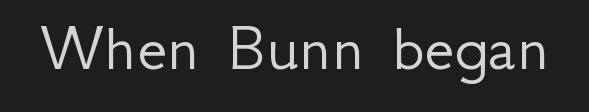
What kind of face is this? One without serifs — a sans. The letterforms sit shoulder to shoulder at normal distance. The gap between lines stays unmarked. The letters advance in unequal steps, a hallmark of proportional type.
